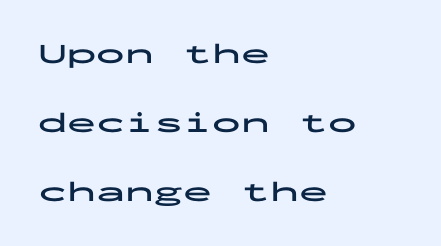
The letters are bold, with thick, heavy strokes. The rag falls on the right side of this text block. The glyphs are unaccompanied by any horizontal stroke below them. Widely set lines give the paragraph a tall, airy silhouette. These lines were composed using upright roman letters. Nothing unusual about the tracking: characters are spaced as the font intends.
